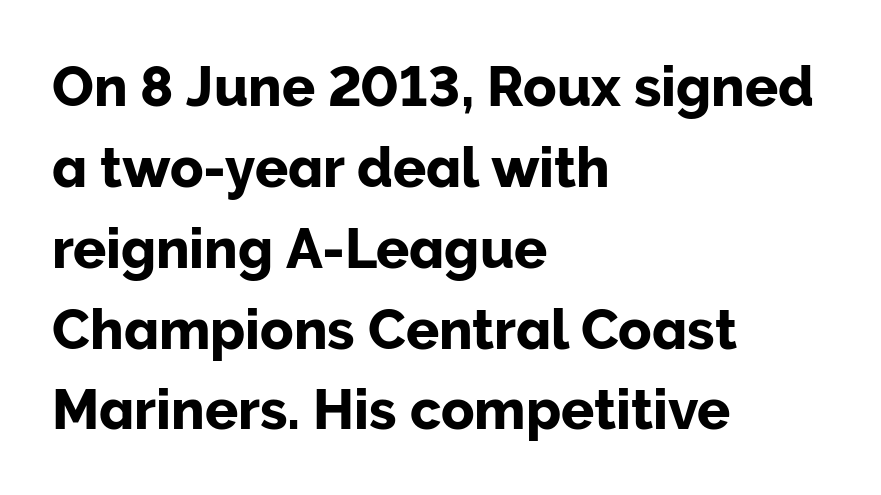
Rule under the text: the space is simply empty. The text was rendered using a sans face with plain stroke endings. Tracking here is standard; glyphs follow each other at the usual distance. A typesetter would call this proportional, since set widths differ per character. The rendering anchors every line to the left-hand side. Vertically, the passage feels balanced, rows spaced as you'd expect.
